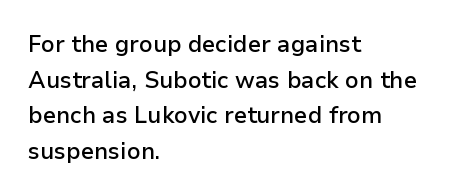
{"italic": "no", "bold": "semi", "underline": "no", "align": "left", "line_spacing": "normal", "line_spacing_ratio": 1.55, "letter_spacing": "normal", "letter_spacing_em": 0.0, "glyph_px": 23}
